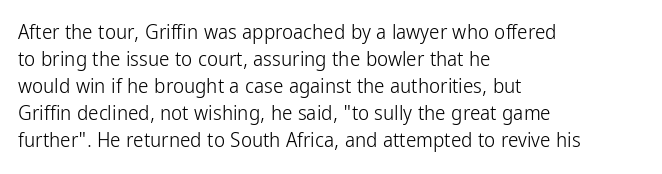
{"italic": "no", "bold": "no", "underline": "no", "align": "left", "line_spacing": "normal", "line_spacing_ratio": 1.28, "letter_spacing": "normal", "letter_spacing_em": 0.0, "glyph_px": 21}
